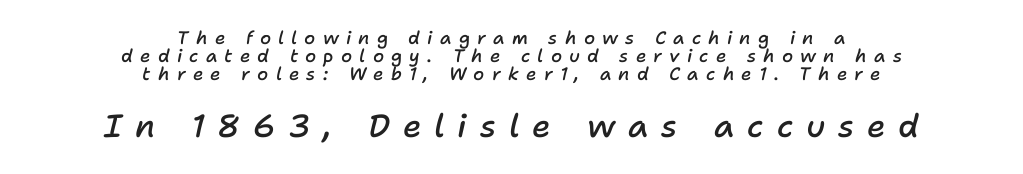
{"italic": "yes", "lean": "right", "slant_degrees": 11, "bold": "semi", "weight": "semibold", "width": "normal", "stroke_contrast": "low", "x_height": "medium", "monospaced": "no", "underline": "no", "align": "center", "line_spacing": "tight", "line_spacing_ratio": 0.99, "letter_spacing": "wide", "letter_spacing_em": 0.4, "larger_block": "second", "size_ratio": 1.78, "glyph_px": 32}
